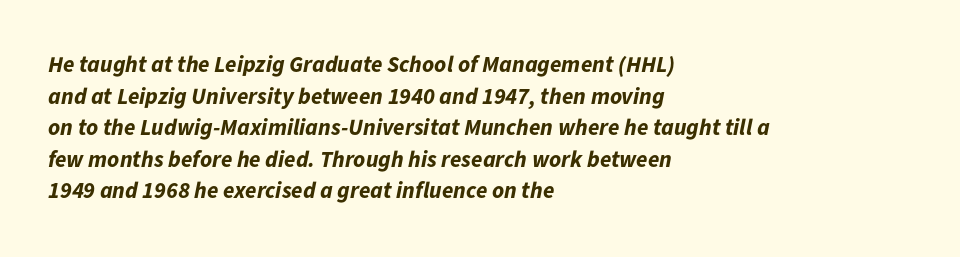
The image shows 23 px bold type, italic (leaning right); set left-aligned, normal line spacing (1.37x), normal letter spacing, not underlined.
